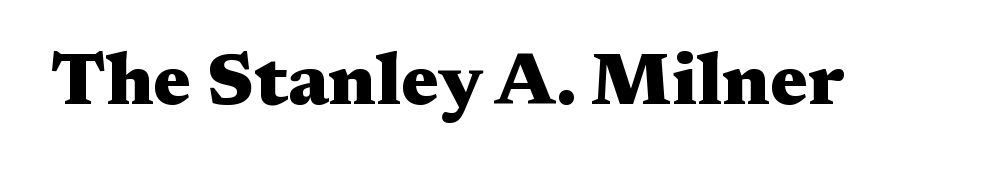
{"serif": "yes", "italic": "no", "bold": "yes", "weight": "heavy", "width": "wide", "stroke_contrast": "medium", "x_height": "medium", "monospaced": "no", "underline": "no", "letter_spacing": "normal", "letter_spacing_em": 0.0, "glyph_px": 72}
